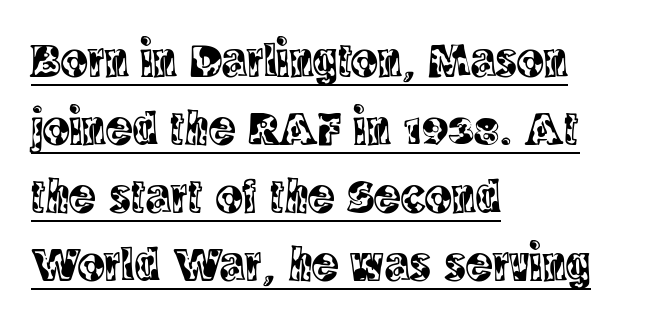
Observe the ordinary spacing: letters are neighbours, not strangers. This rendering employs a face with finishing strokes, i.e., a serif. The lines are quadded left. The letters stand straight up with perfectly vertical stems. In terms of leading, this rendering sits right in the middle. Varying glyph widths throughout — classic text-font behaviour.
